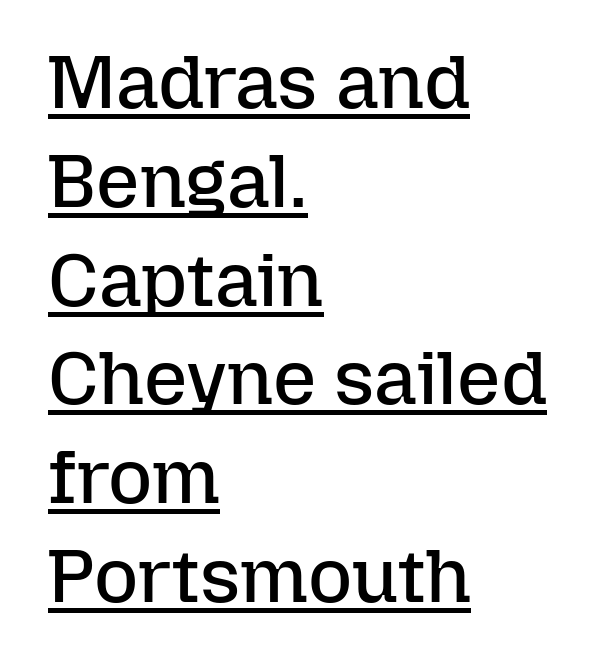
Q: Is the text bold? A: No.
Q: Is the text italic (slanted)? A: No, it is upright.
Q: Is the text underlined? A: Yes.
Q: How is the paragraph aligned? A: Left-aligned.
Q: Is the spacing between letters normal or unusually wide? A: Normal.
Q: Is the spacing between lines tight, normal or loose? A: Normal.
Q: Width (condensed, normal, or wide)? A: Normal.
Q: Stroke contrast? A: Low.
Q: x-height? A: Medium.
Q: Monospaced? A: No.
